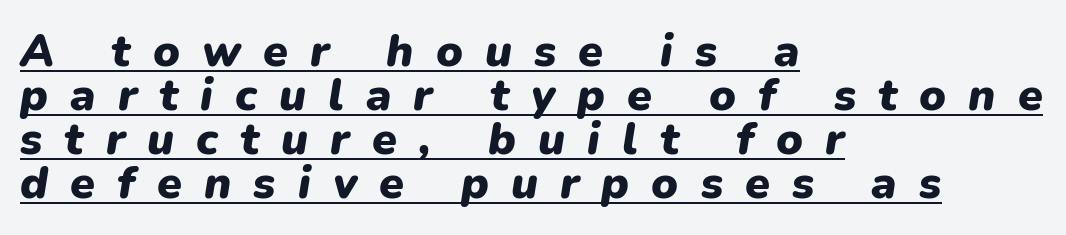
The image shows 45 px heavy type, italic (leaning right); set left-aligned, tight line spacing (0.98x), unusually wide letter spacing (+0.49 em), underlined; low stroke contrast and a medium x-height.
